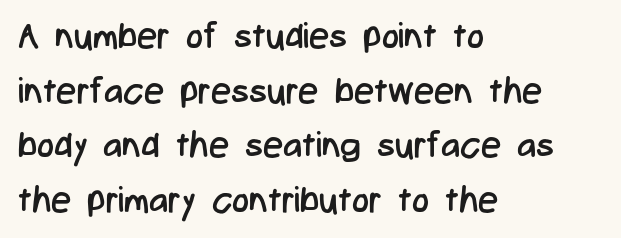
Q: Is the text bold? A: No.
Q: Is the text italic (slanted)? A: No, it is upright.
Q: Is the typeface a serif or a sans-serif typeface? A: Sans-serif.
Q: Is the text underlined? A: No.
Q: How is the paragraph aligned? A: Left-aligned.
Q: Is the spacing between letters normal or unusually wide? A: Normal.
Q: Is the spacing between lines tight, normal or loose? A: Normal.
Q: Width (condensed, normal, or wide)? A: Condensed.
Q: Stroke contrast? A: Low.
Q: x-height? A: Medium.
Q: Monospaced? A: No.
